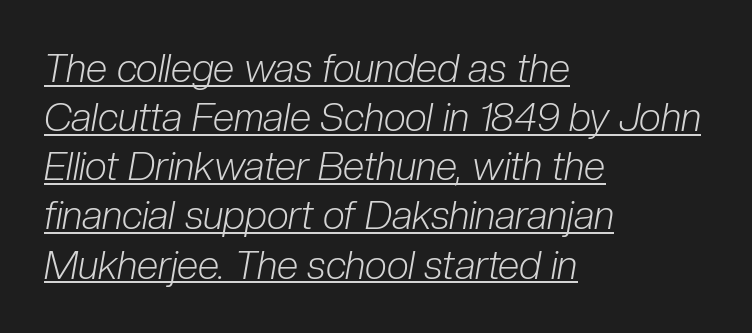
The image shows 39 px light, condensed type, italic (leaning right); set left-aligned, normal line spacing (1.26x), normal letter spacing, underlined; low stroke contrast and a medium x-height.
